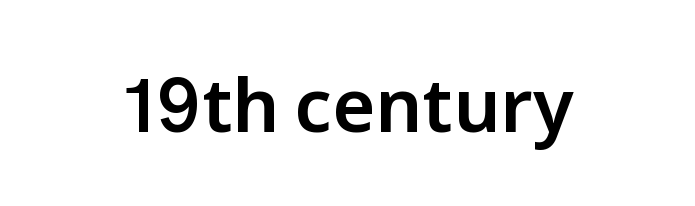
This is sans-serif lettering, the kind often seen on screens and signage. Nobody touched the tracking dial on this one. Clear beneath every line of the passage. Quick note: not italic, upright. This sample has the flowing, uneven cadence of proportional lettering.
